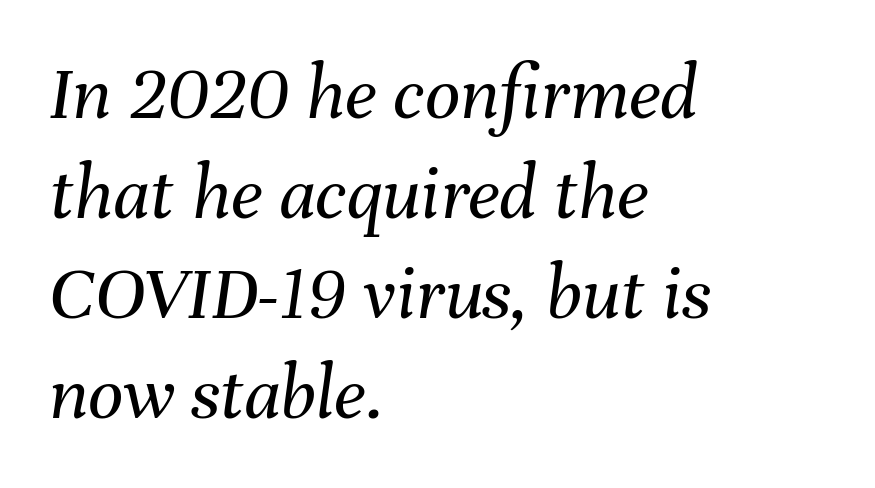
The image shows 78 px regular-weight type, italic (leaning right); set left-aligned, normal line spacing (1.28x), normal letter spacing, not underlined; medium stroke contrast and a medium x-height.
